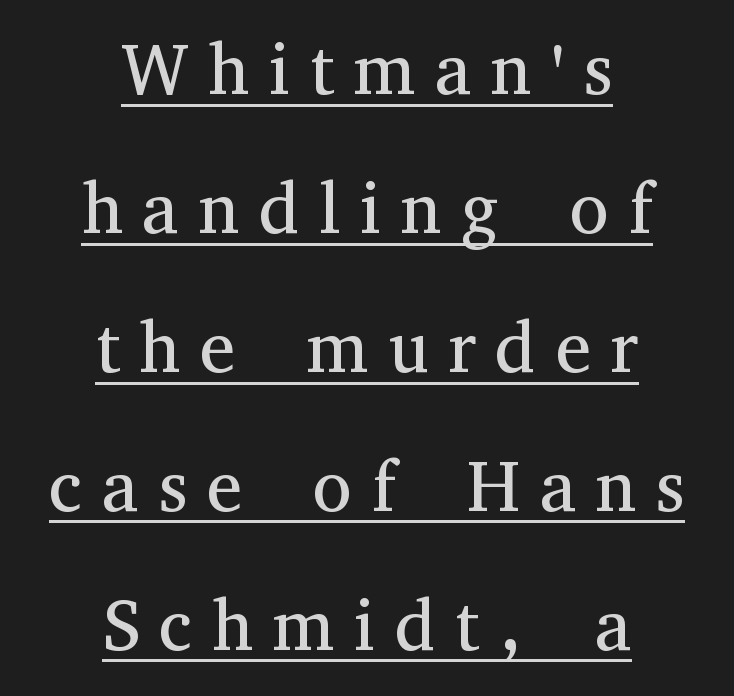
{"serif": "yes", "italic": "no", "bold": "no", "weight": "regular", "width": "normal", "stroke_contrast": "medium", "x_height": "medium", "monospaced": "no", "underline": "yes", "align": "center", "line_spacing": "loose", "line_spacing_ratio": 1.93, "letter_spacing": "wide", "letter_spacing_em": 0.27, "glyph_px": 72}
